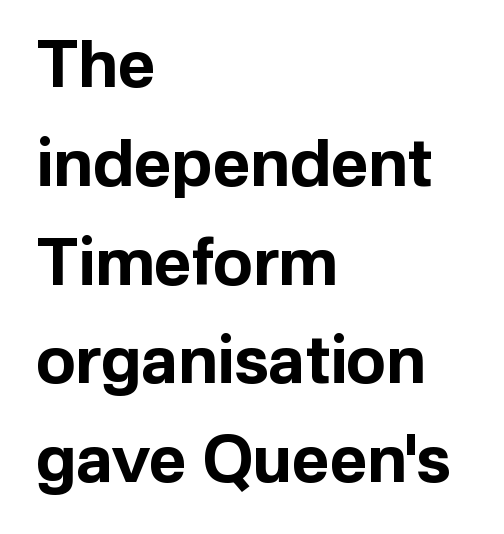
The image shows 65 px bold sans-serif type, upright; set left-aligned, normal line spacing (1.52x), normal letter spacing, not underlined; low stroke contrast and a medium x-height.
